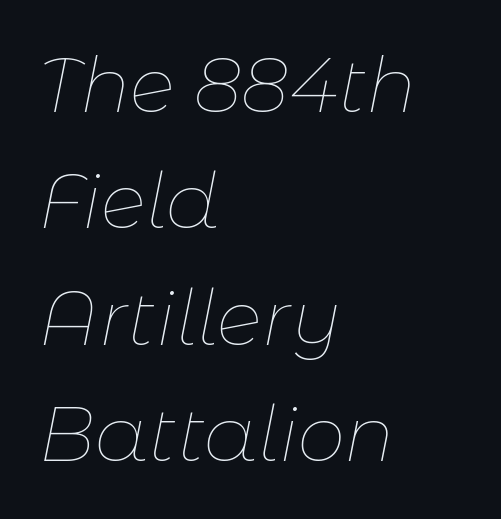
The image shows 76 px thin type, italic (leaning right); set left-aligned, normal line spacing (1.53x), normal letter spacing, not underlined; low stroke contrast and a medium x-height.
